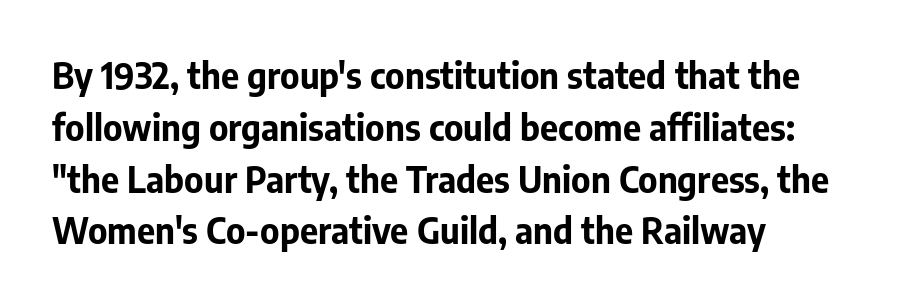
Q: Is the text bold? A: Yes.
Q: Is the text italic (slanted)? A: No, it is upright.
Q: Is the typeface a serif or a sans-serif typeface? A: Sans-serif.
Q: Is the text underlined? A: No.
Q: How is the paragraph aligned? A: Left-aligned.
Q: Is the spacing between letters normal or unusually wide? A: Normal.
Q: Is the spacing between lines tight, normal or loose? A: Normal.
Q: Width (condensed, normal, or wide)? A: Normal.
Q: Stroke contrast? A: Low.
Q: x-height? A: Medium.
Q: Monospaced? A: No.
